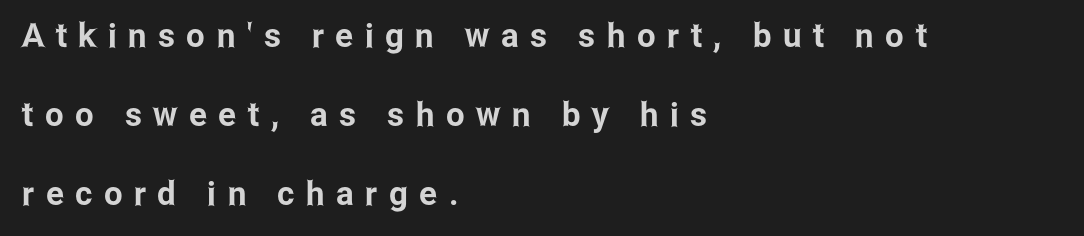
{"serif": "no", "italic": "no", "width": "condensed", "stroke_contrast": "low", "x_height": "medium", "monospaced": "no", "underline": "no", "align": "left", "line_spacing": "loose", "line_spacing_ratio": 2.39, "letter_spacing": "wide", "letter_spacing_em": 0.35, "glyph_px": 33}
